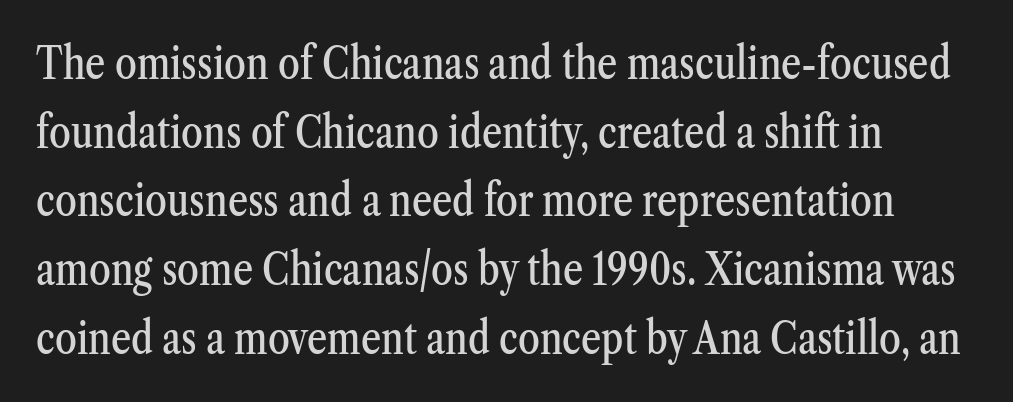
The image shows 44 px condensed serif type, upright; set left-aligned, normal line spacing (1.56x), normal letter spacing, not underlined; medium stroke contrast and a medium x-height.
